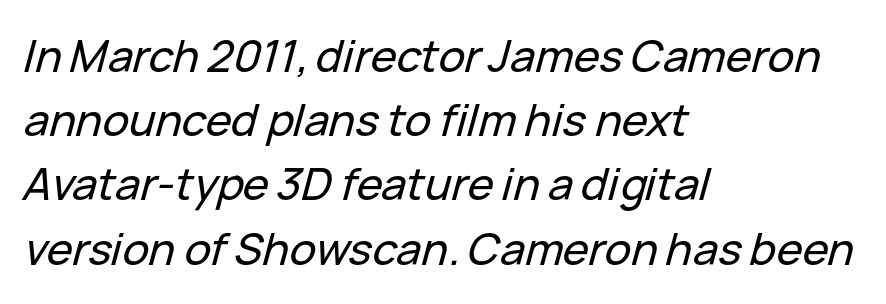
The setting favours the left margin, as ordinary paragraphs usually do. The face used here is proportionally spaced, like ordinary book or web type. The space beneath each line is pristine and unruled. Horizontal bands of white between lines are of average thickness. The lettering tilts uniformly, giving the passage an italic look.
